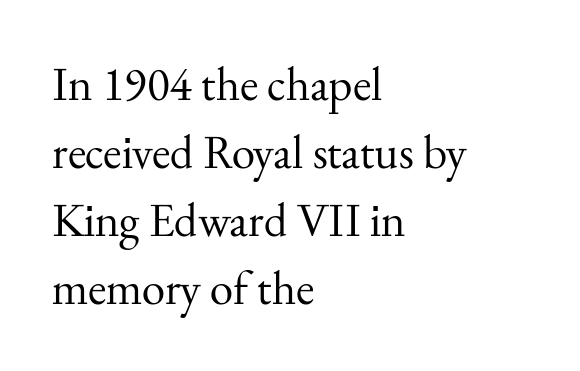
Reading down the block, your eye returns to a fixed left position each line. The words here are not underlined. Do the characters align in a grid? No, the font is proportional. What's the leading like? Ordinary, nothing unusual.
